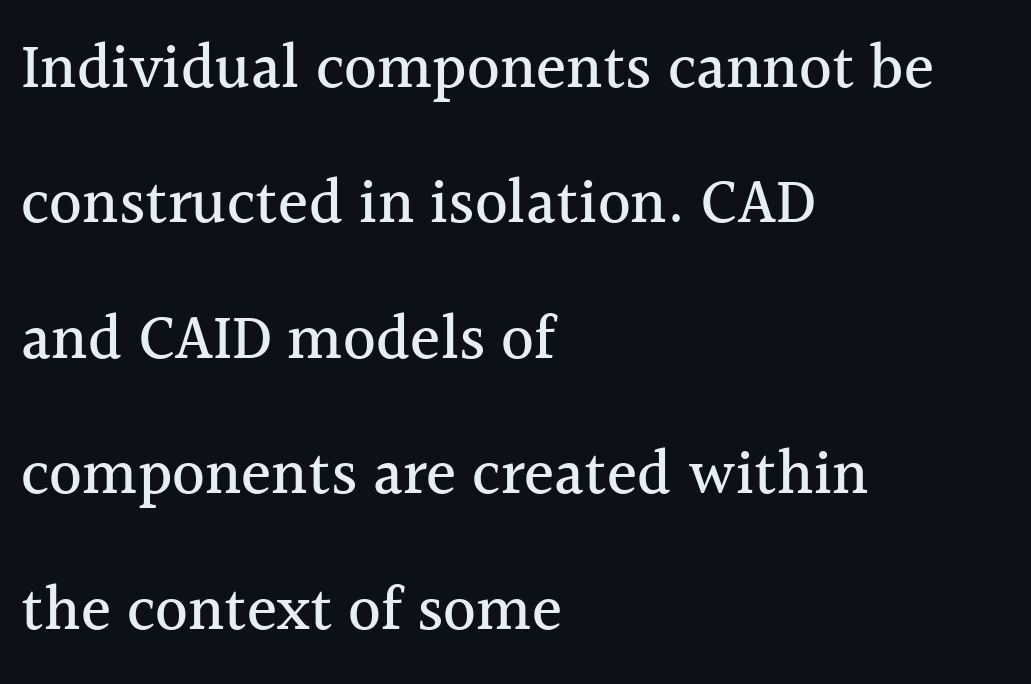
The text was rendered using a seriffed face with decorative stroke endings. The passage shown is not underscored anywhere. The letters advance in unequal steps, a hallmark of proportional type. The axis of the letterforms is exactly vertical. In terms of letterspacing, this is plain default setting.
